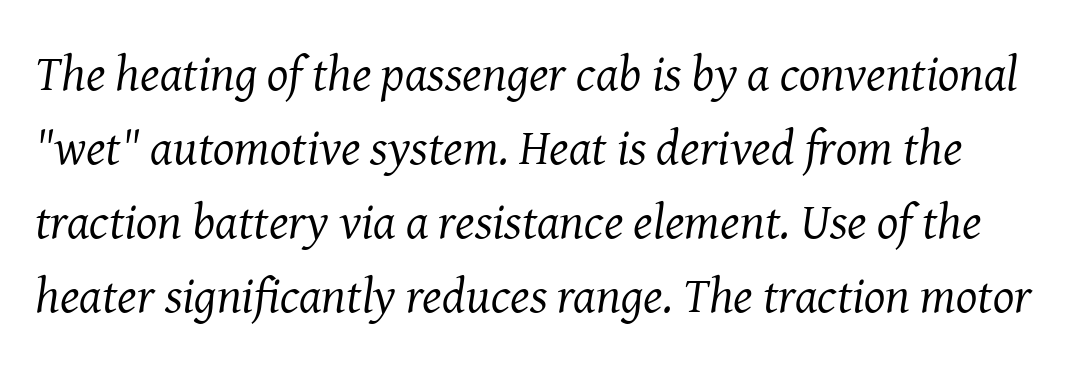
{"serif": "yes", "italic": "yes", "lean": "right", "slant_degrees": 8, "bold": "no", "weight": "regular", "width": "normal", "stroke_contrast": "medium", "x_height": "medium", "monospaced": "no", "underline": "no", "line_spacing": "normal", "line_spacing_ratio": 1.48, "letter_spacing": "normal", "letter_spacing_em": 0.0, "glyph_px": 50}
